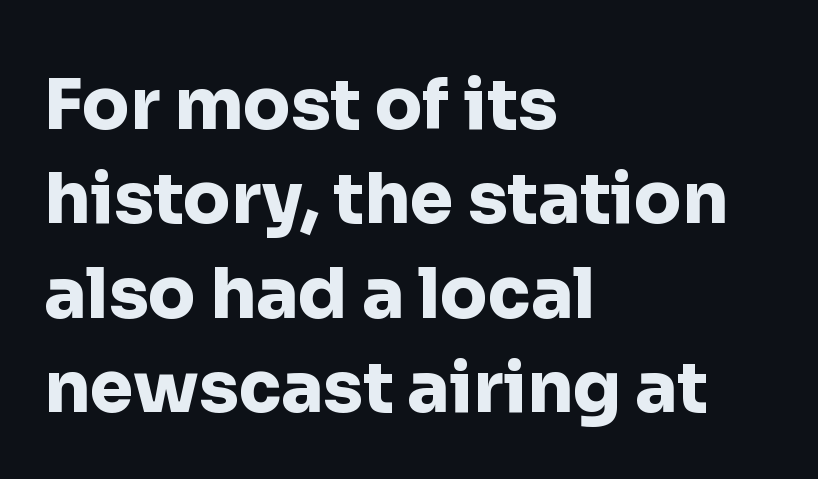
The axis of the letterforms is exactly vertical. Letter spacing: default. Font category for this specimen: sans-serif. Underlining? Definitely not there. Think of a printed novel: that variable character pitch is what you see here. The rendering uses a bold face; every stroke is thick and dark.
